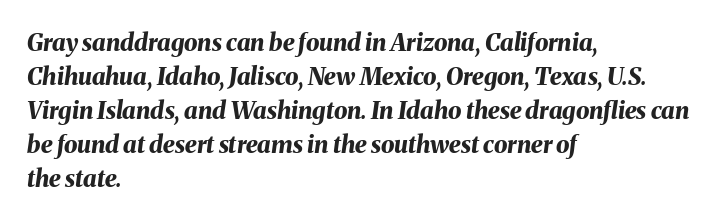
{"italic": "yes", "lean": "right", "slant_degrees": 8, "bold": "yes", "underline": "no", "align": "left", "line_spacing": "normal", "line_spacing_ratio": 1.42, "letter_spacing": "normal", "letter_spacing_em": 0.0, "glyph_px": 24}
